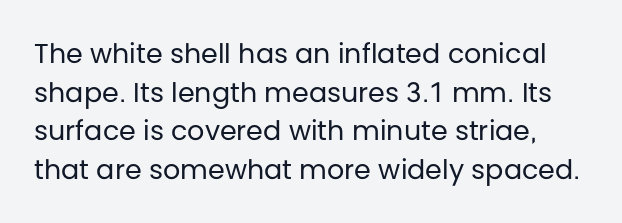
The image shows 27 px text type, upright; set normal line spacing (1.43x), normal letter spacing, not underlined.
